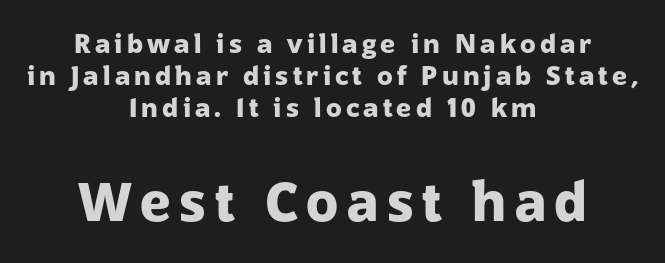
{"serif": "no", "italic": "no", "bold": "yes", "weight": "heavy", "width": "normal", "stroke_contrast": "low", "x_height": "medium", "monospaced": "no", "underline": "no", "align": "center", "line_spacing_ratio": 1.24, "larger_block": "second", "size_ratio": 2.04, "glyph_px": 53}
